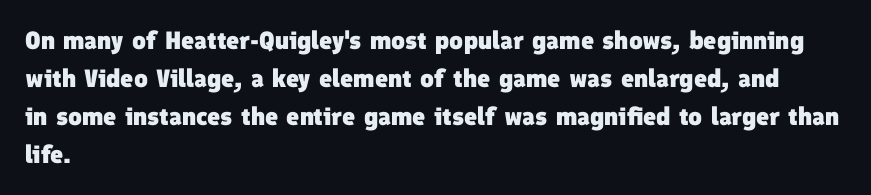
{"bold": "yes", "underline": "no", "align": "left", "line_spacing": "normal", "line_spacing_ratio": 1.52, "letter_spacing": "normal", "letter_spacing_em": 0.0, "glyph_px": 25}
